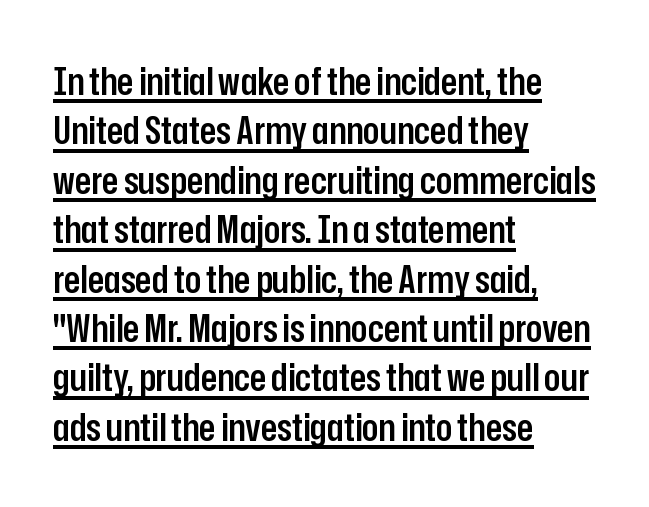
{"serif": "no", "italic": "no", "bold": "semi", "weight": "semibold", "width": "condensed", "stroke_contrast": "low", "x_height": "medium", "monospaced": "no", "underline": "yes", "align": "left", "line_spacing": "normal", "line_spacing_ratio": 1.3, "letter_spacing": "normal", "letter_spacing_em": 0.0, "glyph_px": 38}
